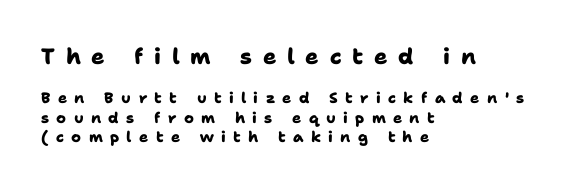
{"bold": "yes", "underline": "no", "align": "left", "line_spacing": "normal", "line_spacing_ratio": 1.3, "letter_spacing": "wide", "letter_spacing_em": 0.49, "larger_block": "first", "size_ratio": 1.47, "glyph_px": 22}
